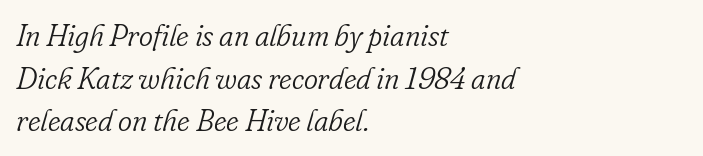
{"serif": "yes", "italic": "yes", "lean": "right", "slant_degrees": 16, "bold": "no", "weight": "light", "width": "normal", "stroke_contrast": "low", "x_height": "small", "monospaced": "no", "underline": "no", "align": "left", "line_spacing": "normal", "line_spacing_ratio": 1.42, "letter_spacing": "normal", "letter_spacing_em": 0.0, "glyph_px": 30}
